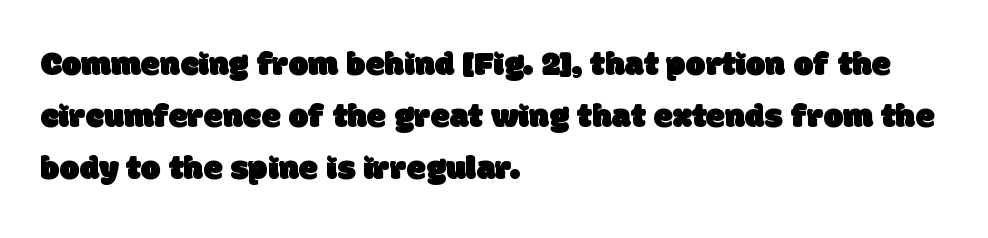
A normal amount of white space separates one row of letters from the next. A typesetter would call this proportional, since set widths differ per character. Inter-character spacing is left at the font's built-in metrics. Lines of text with bare space underneath. Visually the block forms a straight wall on the left and a jagged coastline on the right. The text was rendered using a sans face with plain stroke endings.
